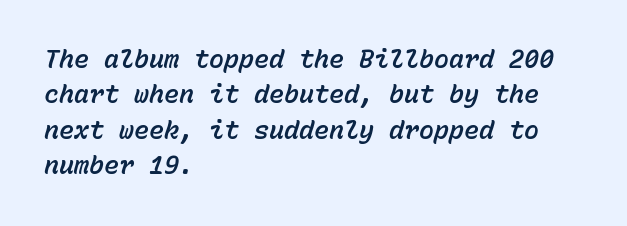
If you drew a ruler down the left edge, every line would touch it. A clean baseline with only descenders dipping below it. Would a proofreader flag this as italicized? Yes. Here the glyphs are tracked normally, forming tight word shapes. This sample keeps an unexceptional amount of space between lines.
